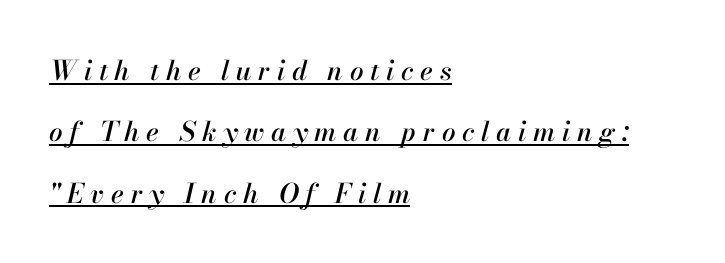
A baseline rule has been typeset under these characters. Emphasis-style slanted type is in use. Honestly, the rows look like they've been pulled way apart. Casual observation: everything's shoved over to the left.
